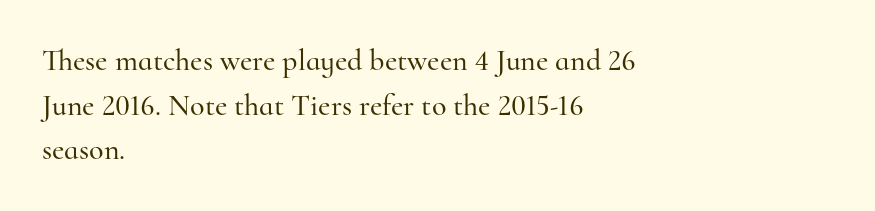
Q: Is the text italic (slanted)? A: No, it is upright.
Q: Is the typeface a serif or a sans-serif typeface? A: Serif.
Q: Is the text underlined? A: No.
Q: How is the paragraph aligned? A: Left-aligned.
Q: Is the spacing between letters normal or unusually wide? A: Normal.
Q: Is the spacing between lines tight, normal or loose? A: Normal.
Q: Width (condensed, normal, or wide)? A: Normal.
Q: Stroke contrast? A: High.
Q: x-height? A: Small.
Q: Monospaced? A: No.
